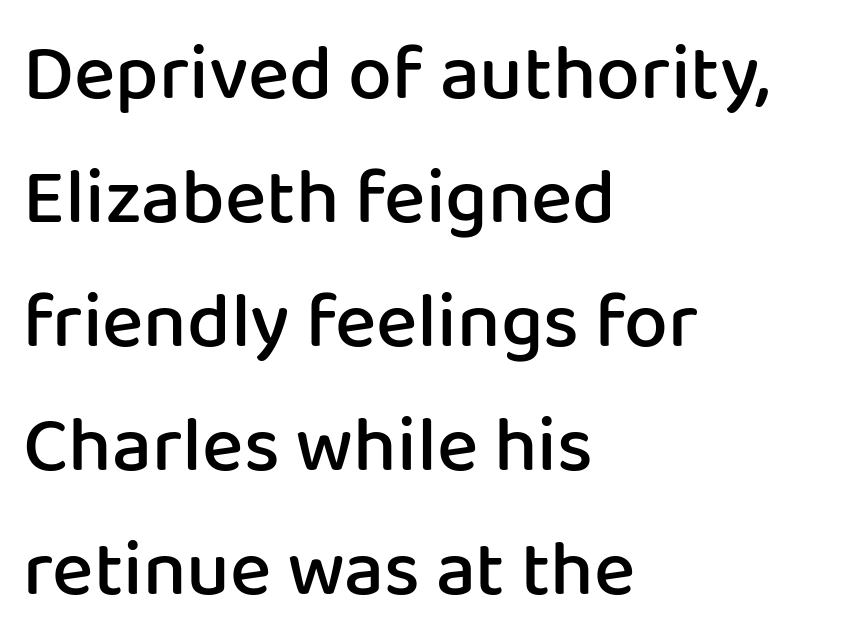
Q: Is the text bold? A: Semi-bold.
Q: Is the text italic (slanted)? A: No, it is upright.
Q: Is the typeface a serif or a sans-serif typeface? A: Sans-serif.
Q: Is the text underlined? A: No.
Q: How is the paragraph aligned? A: Left-aligned.
Q: Is the spacing between letters normal or unusually wide? A: Normal.
Q: Is the spacing between lines tight, normal or loose? A: Normal.
Q: Width (condensed, normal, or wide)? A: Normal.
Q: Stroke contrast? A: Low.
Q: x-height? A: Medium.
Q: Monospaced? A: No.
